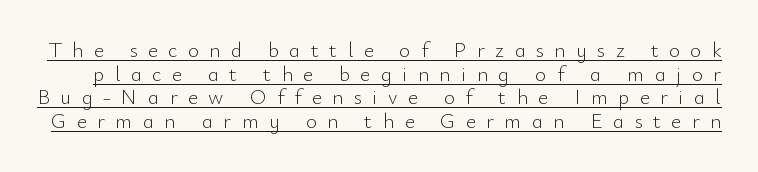
The image shows 21 px text type, upright; set tight line spacing (1.12x), unusually wide letter spacing (+0.5 em), underlined.
